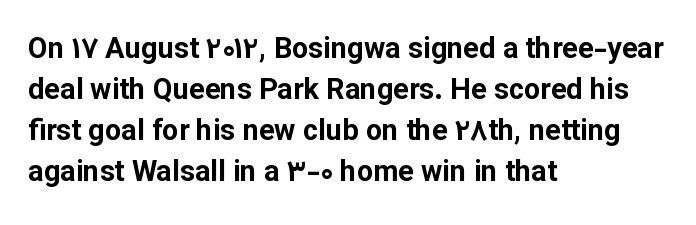
The image shows 29 px bold sans-serif type, upright; set left-aligned, normal line spacing (1.41x), normal letter spacing, not underlined; low stroke contrast and a medium x-height.
